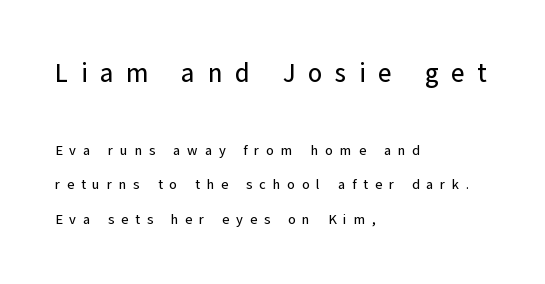
{"italic": "no", "underline": "no", "align": "left", "line_spacing": "loose", "line_spacing_ratio": 2.46, "letter_spacing": "wide", "letter_spacing_em": 0.48, "larger_block": "first", "size_ratio": 1.86, "glyph_px": 26}
